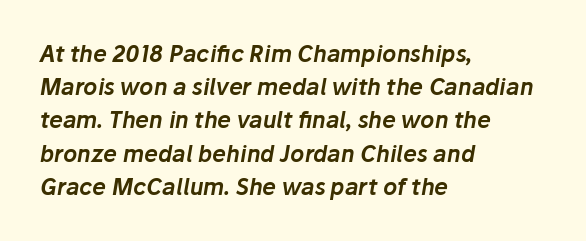
{"italic": "yes", "lean": "right", "slant_degrees": 10, "underline": "no", "align": "left", "line_spacing": "normal", "line_spacing_ratio": 1.51, "letter_spacing": "normal", "letter_spacing_em": 0.0, "glyph_px": 22}
